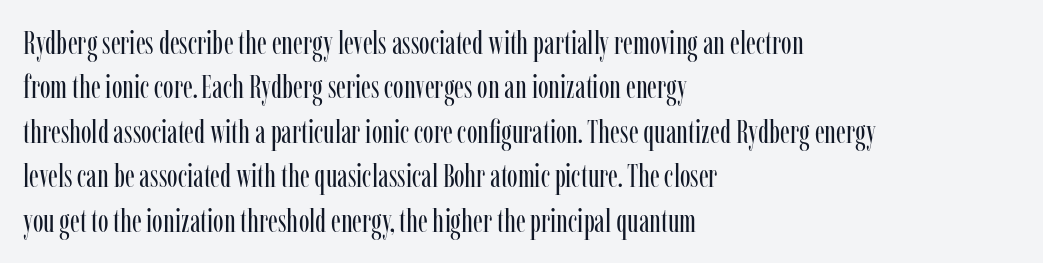
{"serif": "yes", "italic": "no", "bold": "no", "weight": "regular", "width": "condensed", "stroke_contrast": "low", "x_height": "medium", "monospaced": "no", "underline": "no", "align": "left", "line_spacing": "normal", "line_spacing_ratio": 1.39, "letter_spacing": "normal", "letter_spacing_em": 0.0, "glyph_px": 32}
